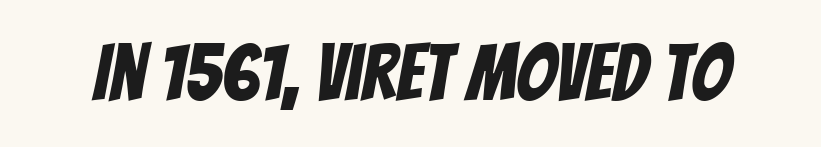
Q: Is the typeface a serif or a sans-serif typeface? A: Sans-serif.
Q: Is the text underlined? A: No.
Q: Is the spacing between letters normal or unusually wide? A: Normal.
Q: Width (condensed, normal, or wide)? A: Condensed.
Q: Stroke contrast? A: Low.
Q: x-height? A: Large.
Q: Monospaced? A: No.
